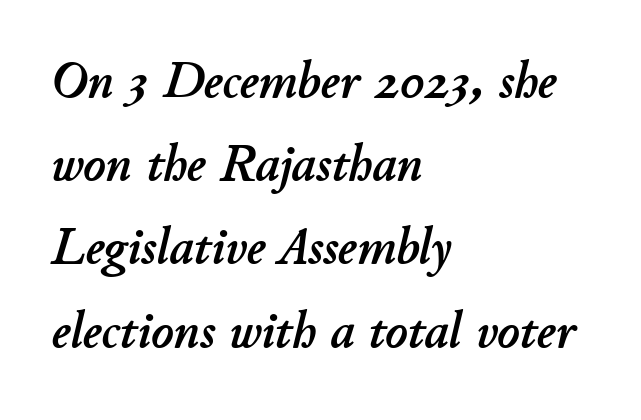
{"italic": "yes", "lean": "right", "slant_degrees": 11, "width": "normal", "stroke_contrast": "low", "x_height": "small", "monospaced": "no", "underline": "no", "align": "left", "line_spacing": "normal", "line_spacing_ratio": 1.57, "letter_spacing": "normal", "letter_spacing_em": 0.0, "glyph_px": 53}
